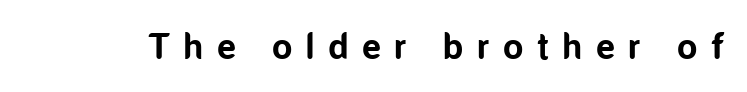
Q: Is the text bold? A: Yes.
Q: Is the text italic (slanted)? A: No, it is upright.
Q: Is the typeface a serif or a sans-serif typeface? A: Sans-serif.
Q: Is the text underlined? A: No.
Q: Is the spacing between letters normal or unusually wide? A: Unusually wide.
Q: Width (condensed, normal, or wide)? A: Condensed.
Q: Stroke contrast? A: Low.
Q: x-height? A: Medium.
Q: Monospaced? A: No.
